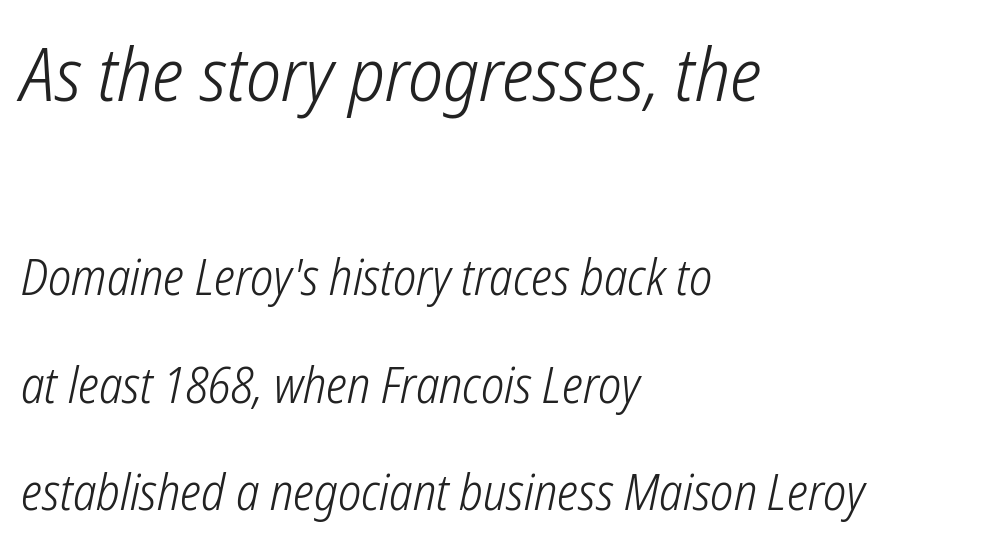
Typographically, this falls in the sans-serif category. Compared with a typical body face, this is equally light or lighter still. Summary of vertical rhythm: relaxed, with wide interline spacing. Spacing verdict: proportional, widths tailored to each character.
